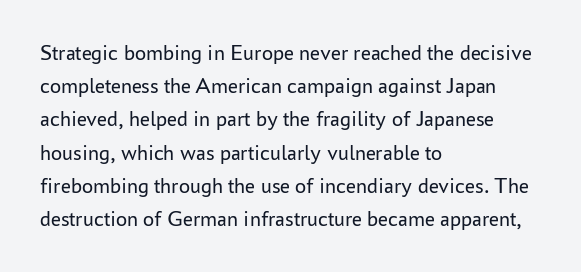
The image shows 22 px text type, upright; set left-aligned, normal line spacing (1.51x), normal letter spacing, not underlined.
